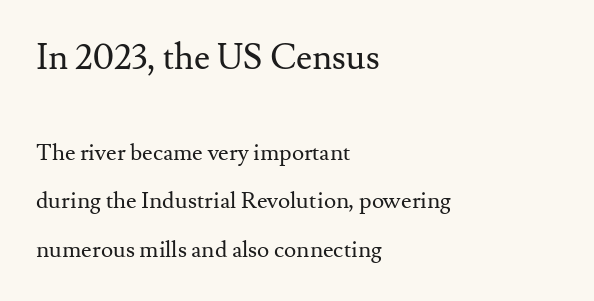
{"serif": "yes", "italic": "no", "bold": "no", "weight": "regular", "width": "normal", "stroke_contrast": "medium", "x_height": "small", "monospaced": "no", "underline": "no", "align": "left", "line_spacing": "loose", "line_spacing_ratio": 2.11, "letter_spacing": "normal", "letter_spacing_em": 0.0, "larger_block": "first", "size_ratio": 1.52, "glyph_px": 35}
